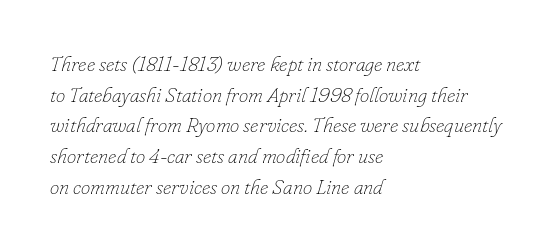
Where is the straight margin? On the left. Line spacing here is normal. Slant detected: the letters are inclined. Decoration check: the copy has no underline. Is the type heavy? It reads as light-to-regular instead.
